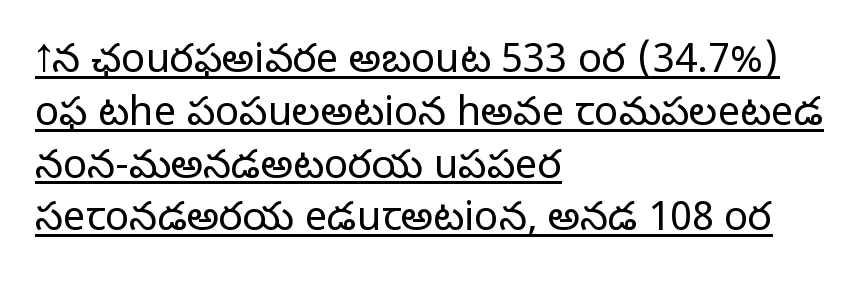
The image shows 40 px light sans-serif type, upright; set left-aligned, normal line spacing (1.32x), normal letter spacing, underlined; low stroke contrast and a medium x-height.
